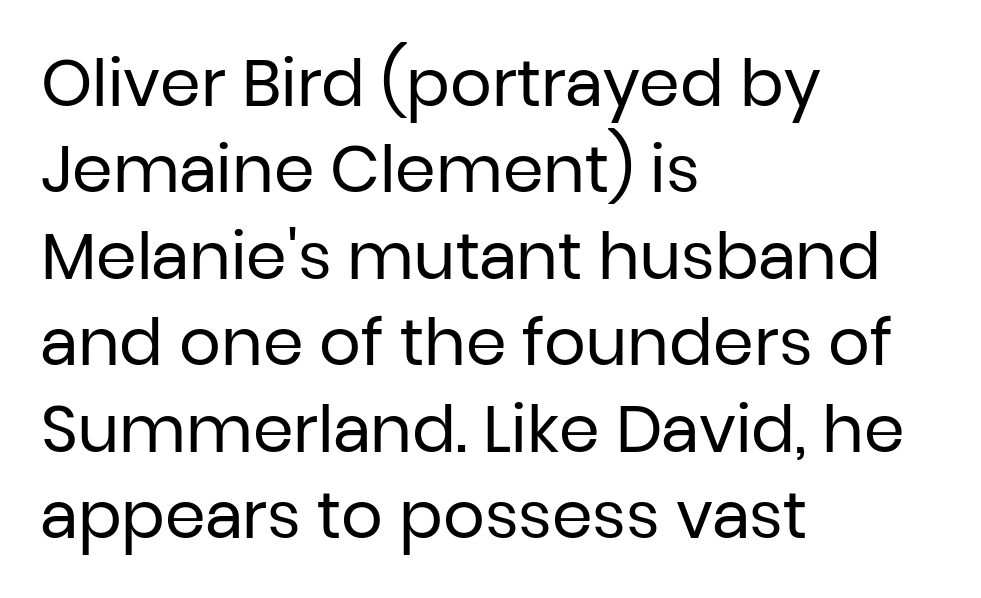
The image shows 65 px regular-weight sans-serif type, upright; set left-aligned, normal line spacing (1.33x), normal letter spacing, not underlined; low stroke contrast and a medium x-height.
